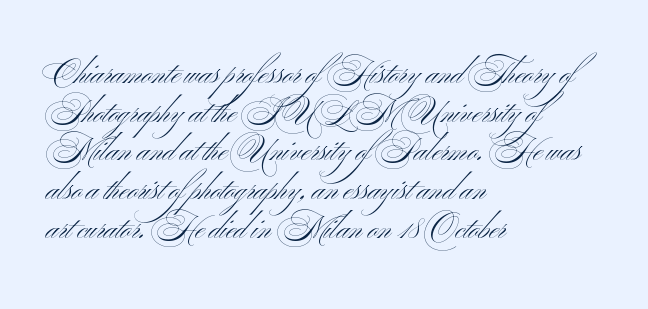
The image shows 31 px light, wide sans-serif type; set left-aligned, normal line spacing (1.25x), normal letter spacing, not underlined; medium stroke contrast and a small x-height.
